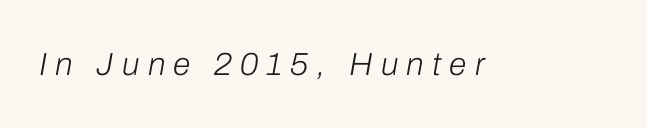
The image shows 32 px light type, italic (leaning right); set unusually wide letter spacing (+0.26 em), not underlined; low stroke contrast and a medium x-height.
